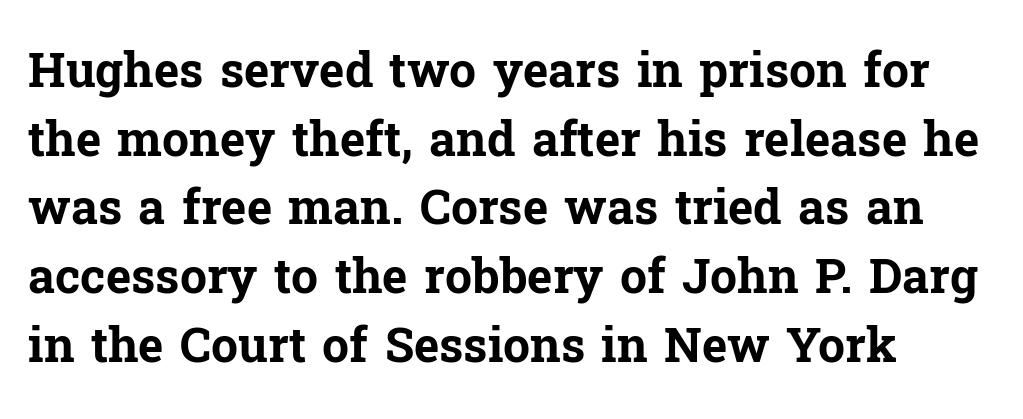
The image shows 48 px bold serif type, upright; set left-aligned, normal line spacing (1.43x), normal letter spacing, not underlined; low stroke contrast and a medium x-height.
